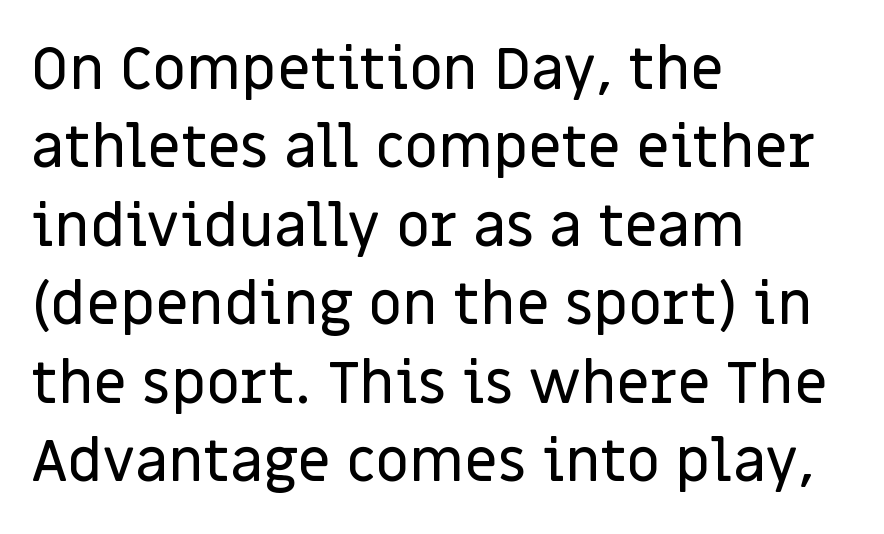
Q: Is the text italic (slanted)? A: No, it is upright.
Q: Is the typeface a serif or a sans-serif typeface? A: Sans-serif.
Q: Is the text underlined? A: No.
Q: How is the paragraph aligned? A: Left-aligned.
Q: Is the spacing between letters normal or unusually wide? A: Normal.
Q: Is the spacing between lines tight, normal or loose? A: Normal.
Q: Width (condensed, normal, or wide)? A: Normal.
Q: Stroke contrast? A: Low.
Q: x-height? A: Large.
Q: Monospaced? A: No.
